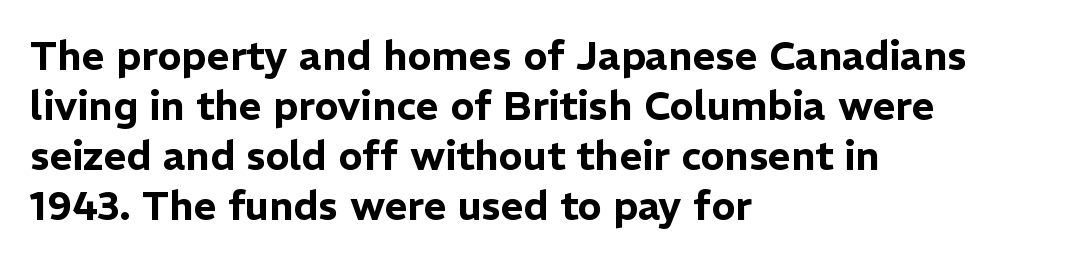
Q: Is the text italic (slanted)? A: No, it is upright.
Q: Is the typeface a serif or a sans-serif typeface? A: Sans-serif.
Q: Is the text underlined? A: No.
Q: How is the paragraph aligned? A: Left-aligned.
Q: Is the spacing between letters normal or unusually wide? A: Normal.
Q: Is the spacing between lines tight, normal or loose? A: Normal.
Q: Width (condensed, normal, or wide)? A: Normal.
Q: Stroke contrast? A: Low.
Q: x-height? A: Medium.
Q: Monospaced? A: No.
